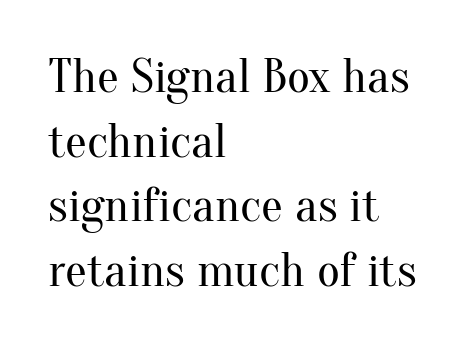
The image shows 49 px regular-weight serif type, upright; set left-aligned, normal line spacing (1.32x), normal letter spacing, not underlined; medium stroke contrast and a small x-height.
